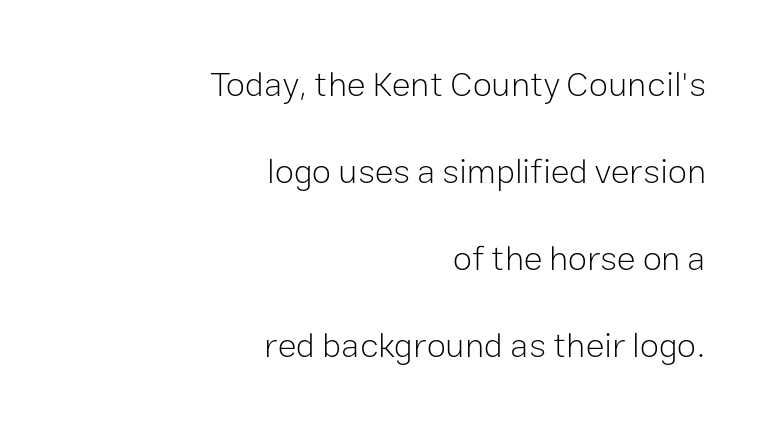
{"serif": "no", "italic": "no", "bold": "no", "weight": "light", "width": "normal", "stroke_contrast": "low", "x_height": "medium", "monospaced": "no", "underline": "no", "align": "right", "line_spacing": "loose", "line_spacing_ratio": 2.49, "letter_spacing": "normal", "letter_spacing_em": 0.0, "glyph_px": 35}
